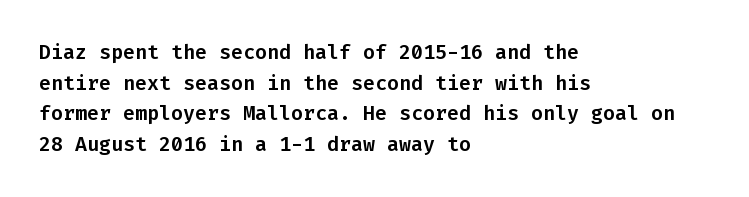
{"italic": "no", "underline": "no", "align": "left", "line_spacing": "normal", "line_spacing_ratio": 1.53, "letter_spacing": "normal", "letter_spacing_em": 0.0, "glyph_px": 20}
